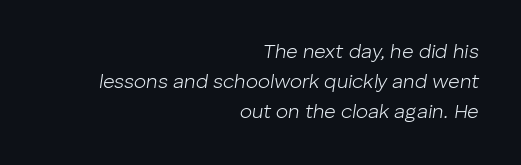
Italic? Definitely — the glyphs are oblique. Stroke mass is kept to a normal reading level or below. Observe the ordinary spacing: letters are neighbours, not strangers. Rule under the text: the space is simply empty. Visually the block forms a straight wall on the right and a jagged coastline on the left.
